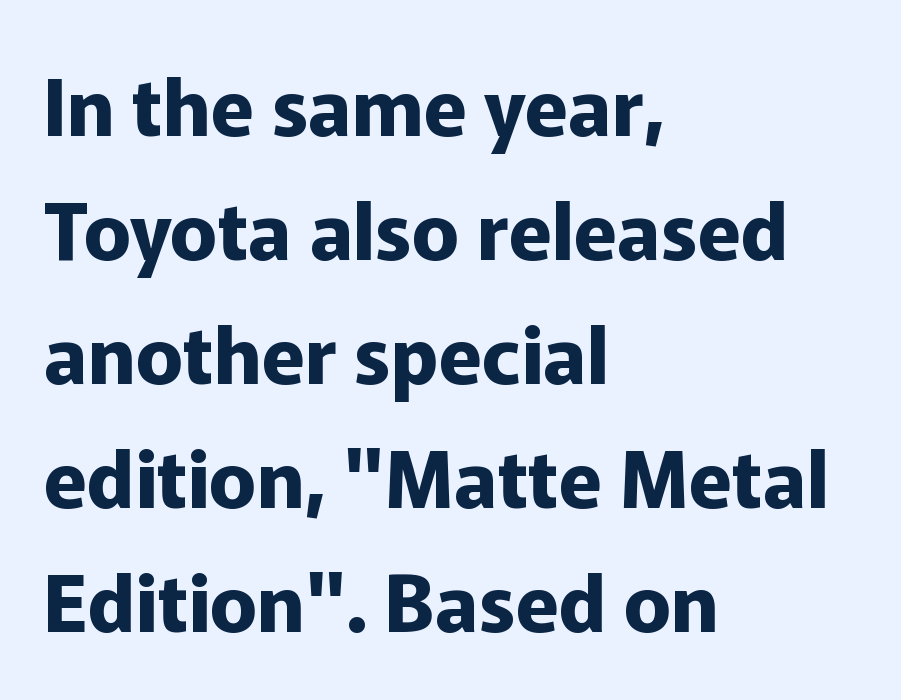
The image shows 79 px bold sans-serif type, upright; set left-aligned, normal line spacing (1.57x), normal letter spacing, not underlined; low stroke contrast and a medium x-height.
